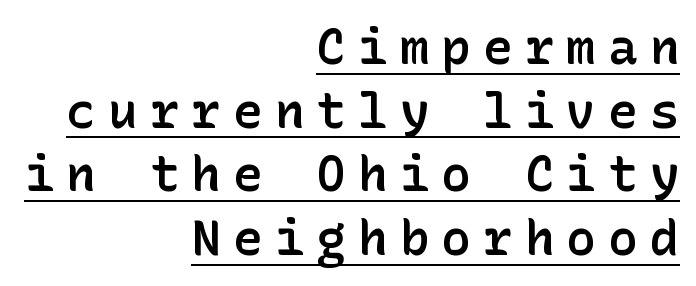
{"serif": "no", "italic": "no", "bold": "semi", "weight": "semibold", "width": "normal", "stroke_contrast": "low", "x_height": "medium", "underline": "yes", "align": "right", "line_spacing": "normal", "line_spacing_ratio": 1.3, "letter_spacing": "wide", "letter_spacing_em": 0.25, "glyph_px": 49}
